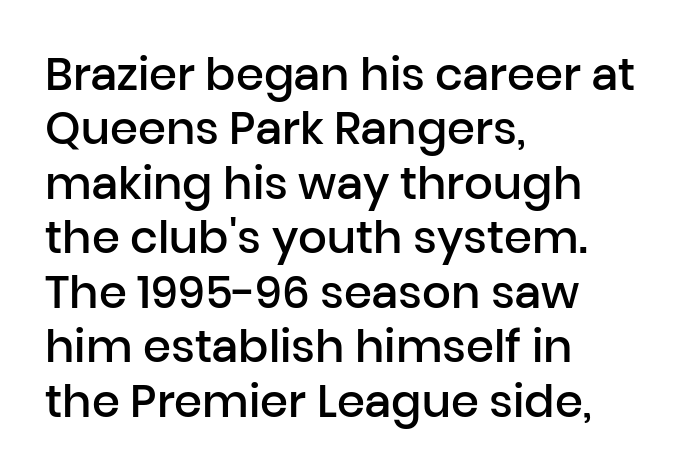
Q: Is the text bold? A: Semi-bold.
Q: Is the text italic (slanted)? A: No, it is upright.
Q: Is the typeface a serif or a sans-serif typeface? A: Sans-serif.
Q: Is the text underlined? A: No.
Q: How is the paragraph aligned? A: Left-aligned.
Q: Is the spacing between letters normal or unusually wide? A: Normal.
Q: Width (condensed, normal, or wide)? A: Normal.
Q: Stroke contrast? A: Low.
Q: x-height? A: Medium.
Q: Monospaced? A: No.
